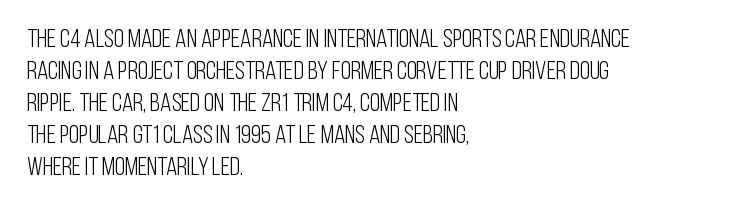
{"italic": "no", "bold": "no", "underline": "no", "align": "left", "line_spacing_ratio": 1.23, "letter_spacing": "normal", "letter_spacing_em": 0.0, "glyph_px": 26}
